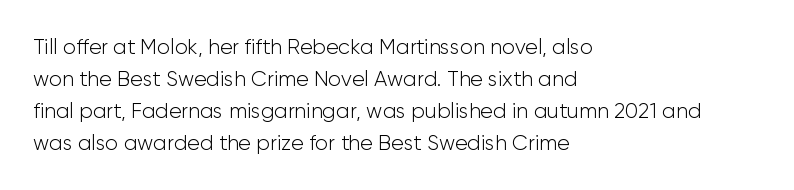
{"italic": "no", "bold": "no", "underline": "no", "align": "left", "line_spacing": "normal", "line_spacing_ratio": 1.53, "letter_spacing": "normal", "letter_spacing_em": 0.0, "glyph_px": 21}
